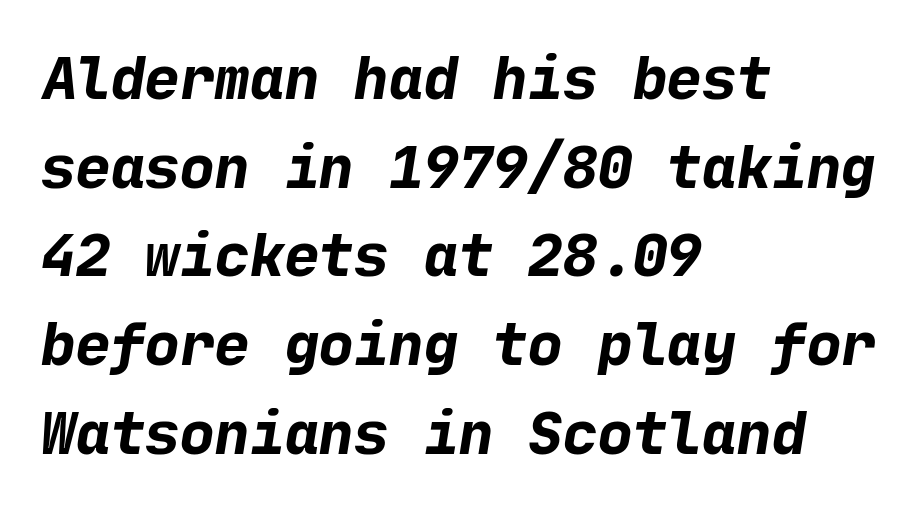
The image shows 58 px bold sans-serif type; set left-aligned, normal line spacing (1.53x), normal letter spacing, not underlined; low stroke contrast and a medium x-height.
